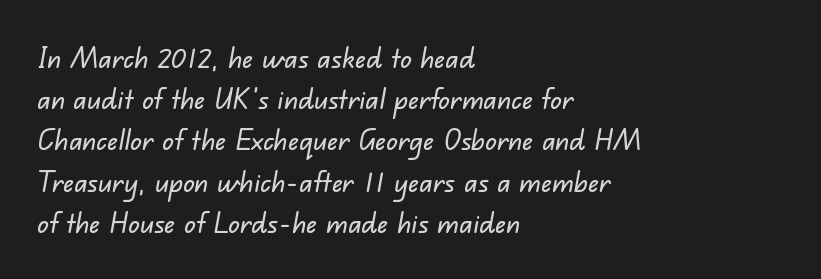
Q: Is the typeface a serif or a sans-serif typeface? A: Sans-serif.
Q: Is the text underlined? A: No.
Q: How is the paragraph aligned? A: Left-aligned.
Q: Is the spacing between letters normal or unusually wide? A: Normal.
Q: Is the spacing between lines tight, normal or loose? A: Normal.
Q: Width (condensed, normal, or wide)? A: Normal.
Q: Stroke contrast? A: Low.
Q: x-height? A: Small.
Q: Monospaced? A: No.
